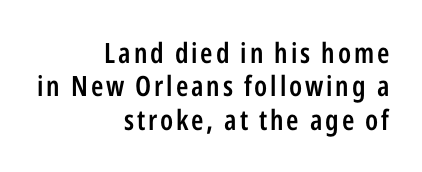
The image shows 28 px semibold, condensed sans-serif type, upright; set right-aligned, line spacing 1.19x, not underlined; low stroke contrast and a medium x-height.
